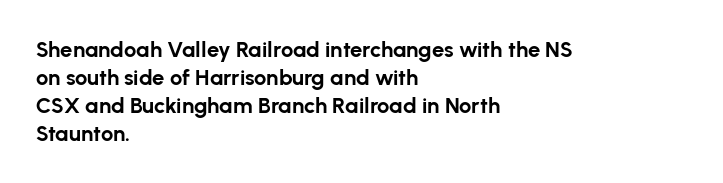
The axis of the letterforms is exactly vertical. Leftover space on each line is placed entirely after the last word. Each row of text sits above clean, open space. Students, note that the glyphs here touch the page at normal intervals.
